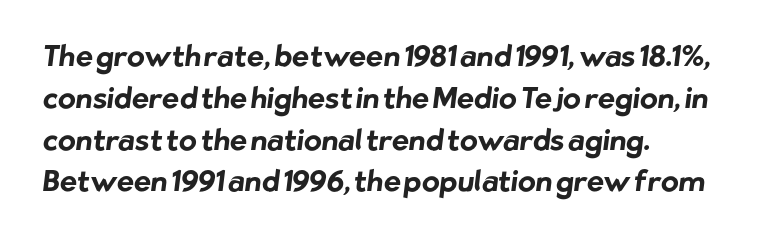
{"serif": "no", "bold": "yes", "weight": "bold", "width": "normal", "stroke_contrast": "low", "x_height": "medium", "monospaced": "no", "underline": "no", "align": "left", "line_spacing": "normal", "line_spacing_ratio": 1.44, "letter_spacing": "normal", "letter_spacing_em": 0.0, "glyph_px": 29}
